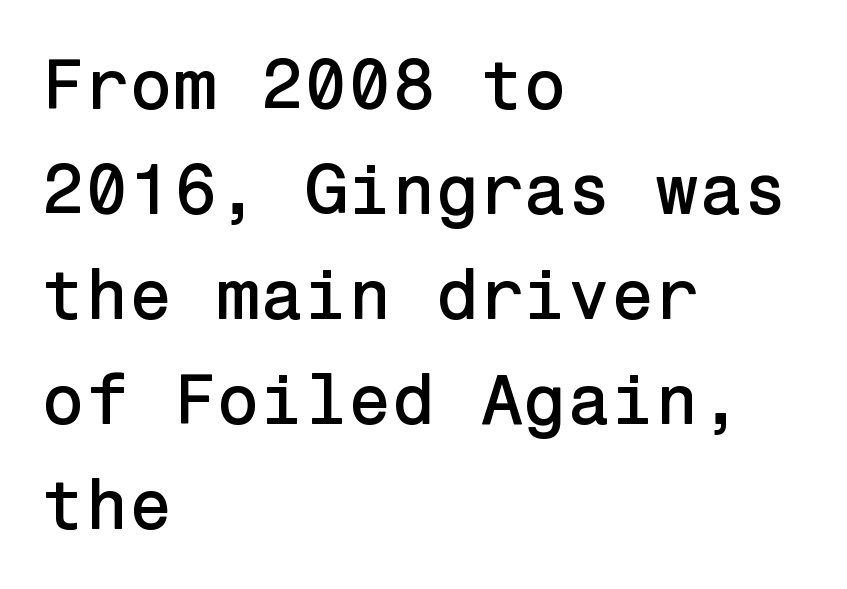
Q: Is the text italic (slanted)? A: No, it is upright.
Q: Is the typeface a serif or a sans-serif typeface? A: Sans-serif.
Q: Is the text underlined? A: No.
Q: How is the paragraph aligned? A: Left-aligned.
Q: Is the spacing between letters normal or unusually wide? A: Normal.
Q: Is the spacing between lines tight, normal or loose? A: Normal.
Q: Width (condensed, normal, or wide)? A: Normal.
Q: Stroke contrast? A: Low.
Q: x-height? A: Medium.
